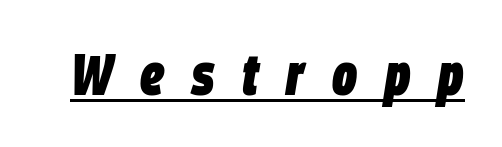
{"italic": "yes", "lean": "right", "slant_degrees": 9, "bold": "yes", "weight": "heavy", "width": "condensed", "stroke_contrast": "low", "x_height": "large", "monospaced": "no", "underline": "yes", "letter_spacing": "wide", "letter_spacing_em": 0.48, "glyph_px": 58}
